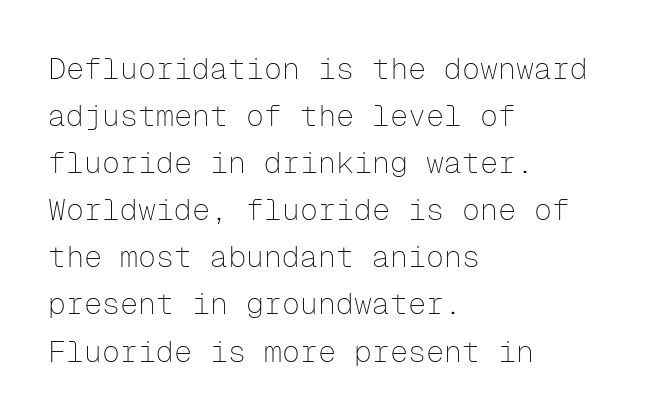
{"serif": "no", "italic": "no", "bold": "no", "weight": "thin", "width": "normal", "stroke_contrast": "low", "x_height": "medium", "monospaced": "yes", "underline": "no", "align": "left", "line_spacing": "normal", "line_spacing_ratio": 1.57, "letter_spacing": "normal", "letter_spacing_em": 0.0, "glyph_px": 30}
